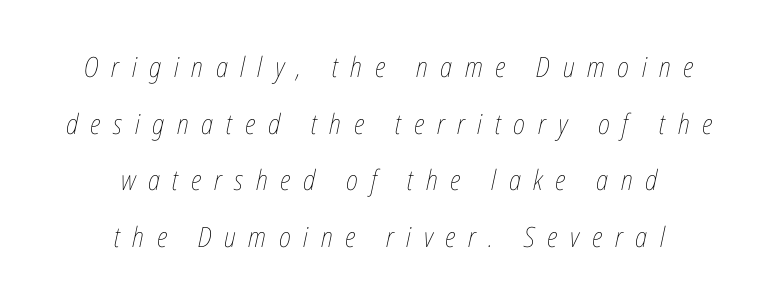
{"italic": "yes", "lean": "right", "slant_degrees": 12, "bold": "no", "weight": "thin", "width": "condensed", "stroke_contrast": "low", "x_height": "medium", "monospaced": "no", "underline": "no", "align": "center", "line_spacing": "loose", "line_spacing_ratio": 2.02, "letter_spacing": "wide", "letter_spacing_em": 0.45, "glyph_px": 28}
